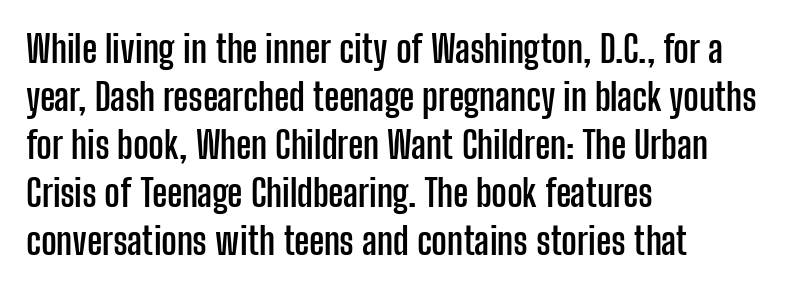
{"serif": "no", "italic": "no", "bold": "yes", "weight": "semibold", "width": "condensed", "stroke_contrast": "low", "x_height": "medium", "monospaced": "no", "underline": "no", "align": "left", "line_spacing": "normal", "line_spacing_ratio": 1.3, "letter_spacing": "normal", "letter_spacing_em": 0.0, "glyph_px": 37}
